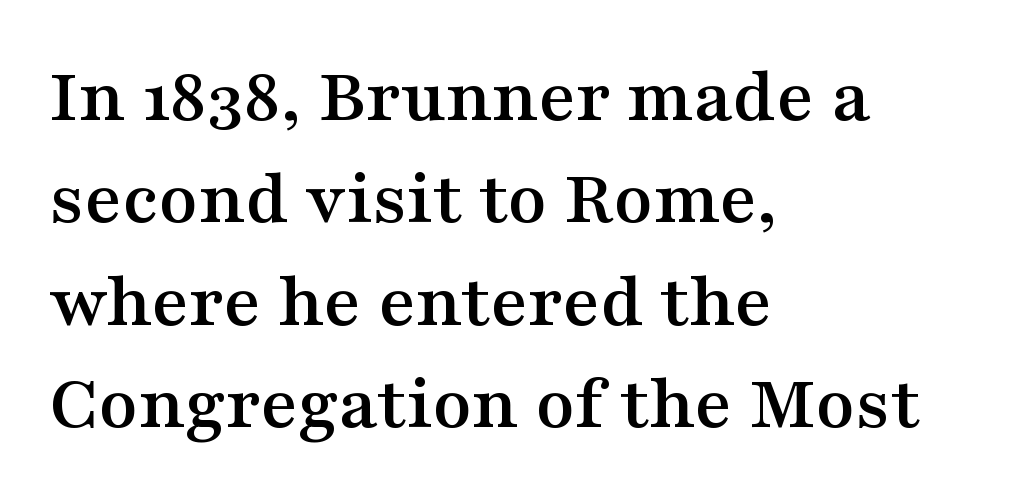
Q: Is the text italic (slanted)? A: No, it is upright.
Q: Is the typeface a serif or a sans-serif typeface? A: Serif.
Q: Is the text underlined? A: No.
Q: How is the paragraph aligned? A: Left-aligned.
Q: Is the spacing between letters normal or unusually wide? A: Normal.
Q: Is the spacing between lines tight, normal or loose? A: Normal.
Q: Width (condensed, normal, or wide)? A: Wide.
Q: Stroke contrast? A: Medium.
Q: x-height? A: Medium.
Q: Monospaced? A: No.
